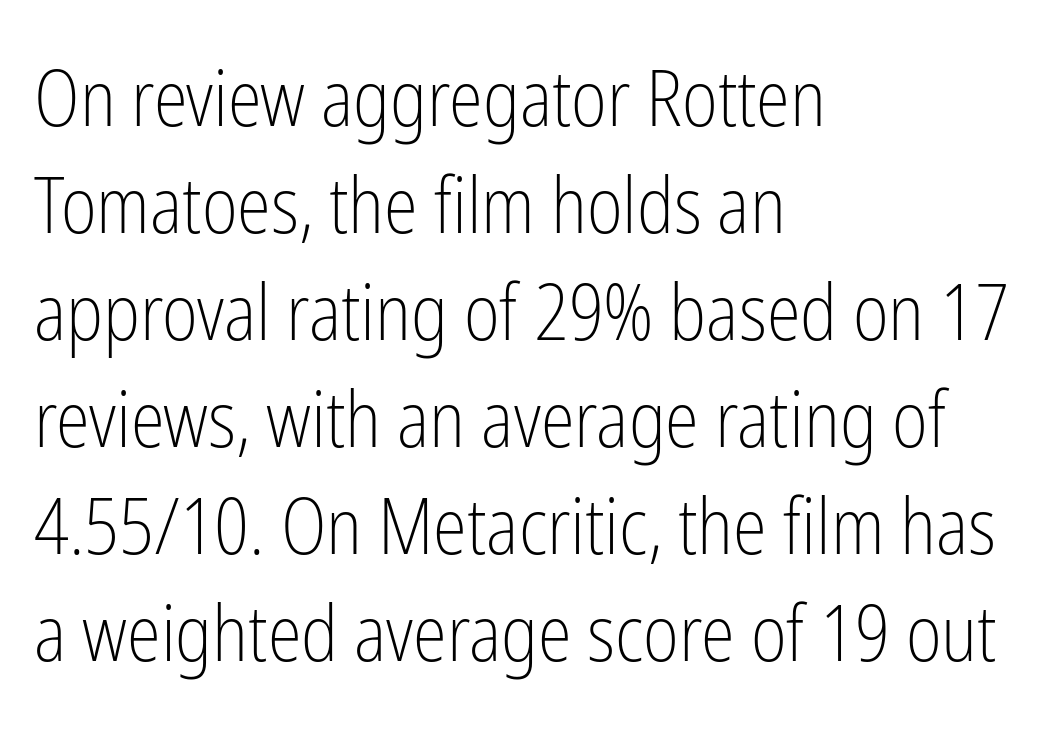
Q: Is the text bold? A: No.
Q: Is the text italic (slanted)? A: No, it is upright.
Q: Is the typeface a serif or a sans-serif typeface? A: Sans-serif.
Q: Is the text underlined? A: No.
Q: How is the paragraph aligned? A: Left-aligned.
Q: Is the spacing between letters normal or unusually wide? A: Normal.
Q: Is the spacing between lines tight, normal or loose? A: Normal.
Q: Width (condensed, normal, or wide)? A: Condensed.
Q: Stroke contrast? A: Low.
Q: x-height? A: Medium.
Q: Monospaced? A: No.
